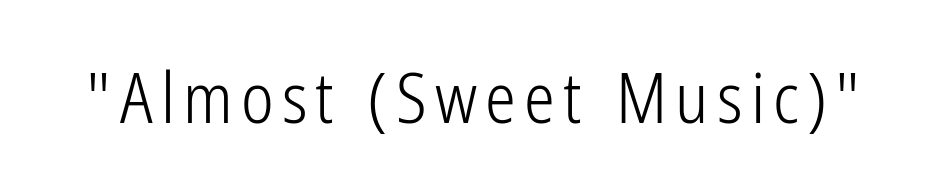
The image shows 69 px light, condensed sans-serif type, upright; set not underlined; low stroke contrast and a medium x-height.
